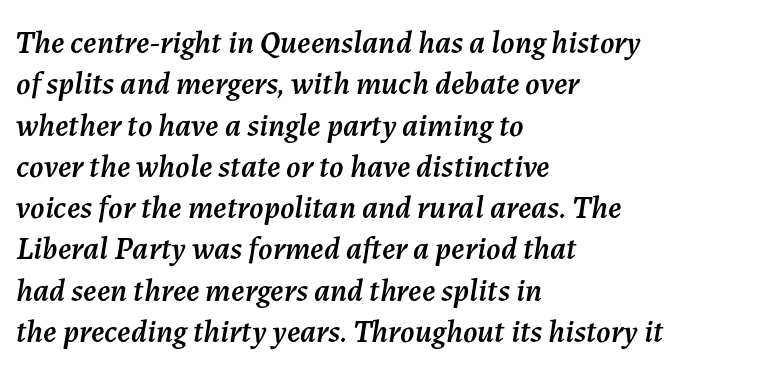
The image shows 32 px text type, italic (leaning right); set left-aligned, normal line spacing (1.29x), normal letter spacing, not underlined; medium stroke contrast and a medium x-height.
